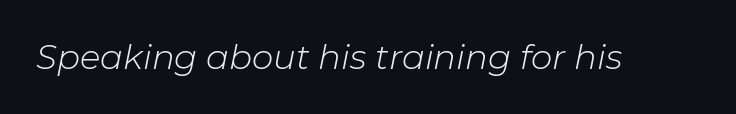
The specimen omits any rule beneath the text block's lines. The passage shown has conventional tracking throughout. Is this a fixed-width face? No — the glyphs have proportional, varying widths. Counters stay open thanks to moderate or lighter strokes. The whole block is typeset with a tilt.
